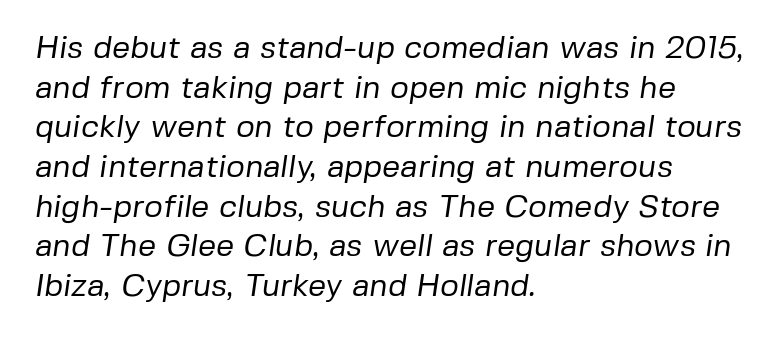
The image shows 32 px regular-weight sans-serif type; set left-aligned, line spacing 1.24x, normal letter spacing, not underlined; low stroke contrast and a medium x-height.
